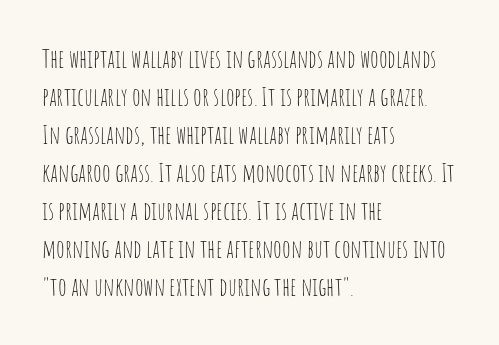
{"italic": "no", "bold": "no", "underline": "no", "align": "left", "line_spacing": "normal", "line_spacing_ratio": 1.52, "letter_spacing": "normal", "letter_spacing_em": 0.0, "glyph_px": 25}
